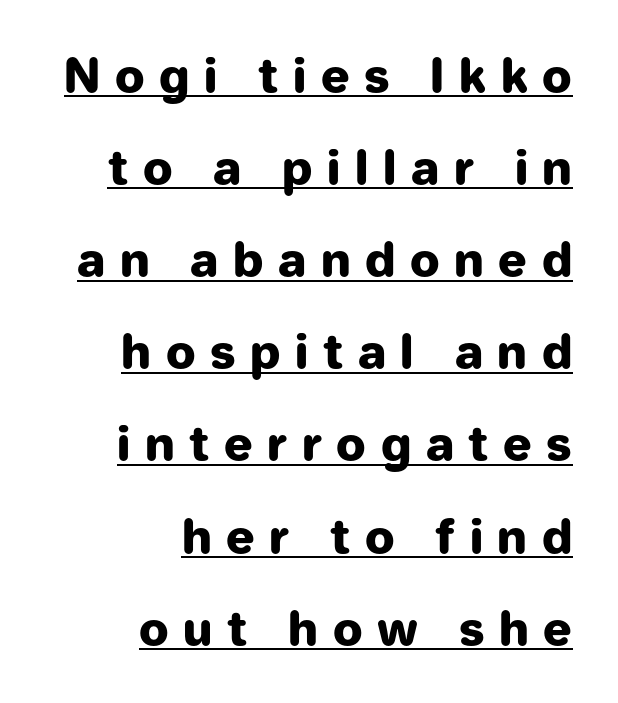
{"serif": "no", "italic": "no", "bold": "yes", "weight": "heavy", "width": "normal", "stroke_contrast": "low", "x_height": "medium", "monospaced": "no", "underline": "yes", "align": "right", "line_spacing": "loose", "line_spacing_ratio": 1.96, "letter_spacing": "wide", "letter_spacing_em": 0.31, "glyph_px": 47}
